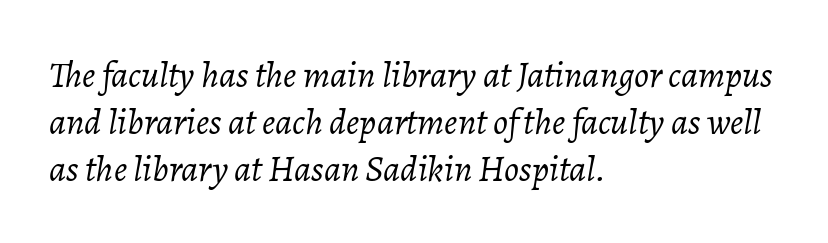
Q: Is the text bold? A: No.
Q: Is the text italic (slanted)? A: Yes, it leans right by about 7 degrees.
Q: Is the text underlined? A: No.
Q: How is the paragraph aligned? A: Left-aligned.
Q: Is the spacing between letters normal or unusually wide? A: Normal.
Q: Is the spacing between lines tight, normal or loose? A: Normal.
Q: Width (condensed, normal, or wide)? A: Normal.
Q: Stroke contrast? A: Low.
Q: x-height? A: Medium.
Q: Monospaced? A: No.
